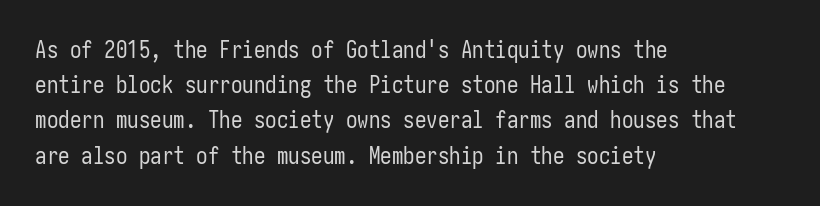
A typesetter would call this leading conventional body-copy spacing. Casual observation: everything's shoved over to the left. Counters stay open thanks to moderate or lighter strokes. The lettering stays uniformly vertical, giving the passage a roman look. No extra tracking has been applied to these lines. The gap between lines stays unmarked.
